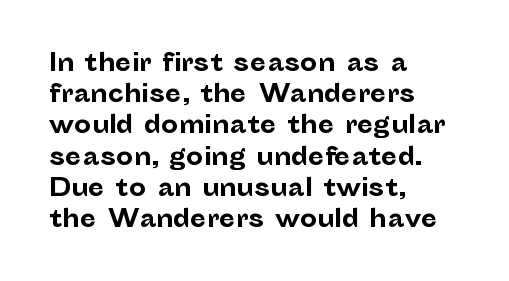
Every letter is thick-stroked: bold, no question. Line starts are locked; line ends wander. What's the leading like? Ordinary, nothing unusual. Glance below the letters and you will spot only blank space.
